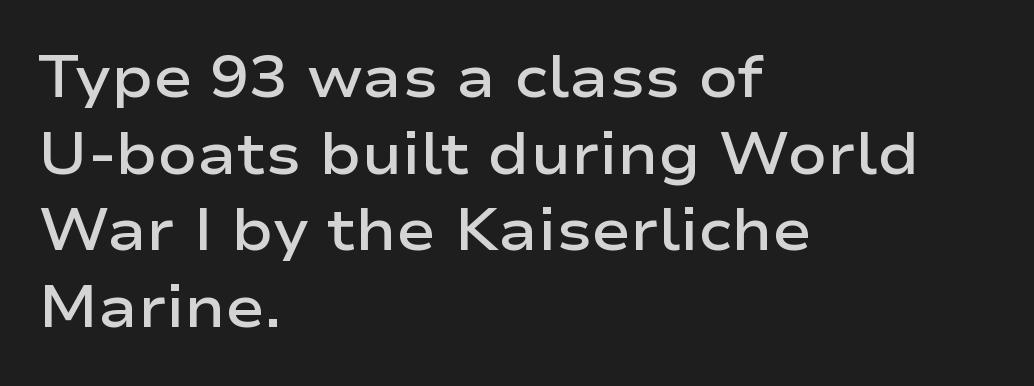
{"serif": "no", "italic": "no", "bold": "semi", "weight": "semibold", "width": "wide", "stroke_contrast": "low", "x_height": "medium", "monospaced": "no", "underline": "no", "align": "left", "line_spacing": "normal", "line_spacing_ratio": 1.32, "letter_spacing": "normal", "letter_spacing_em": 0.0, "glyph_px": 58}
